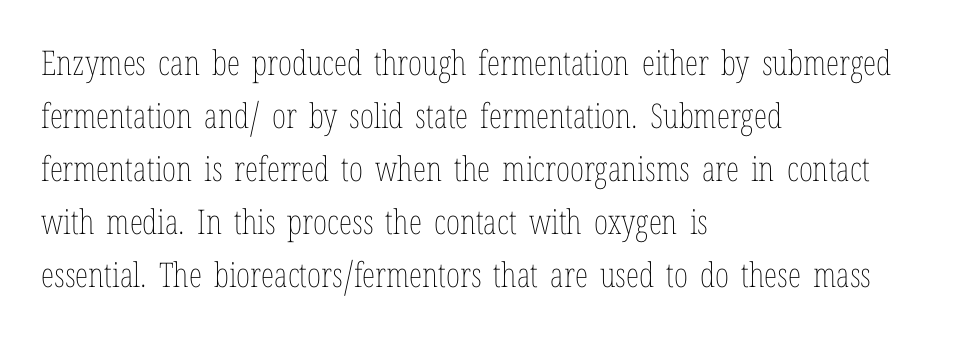
The image shows 34 px thin, condensed type, upright; set left-aligned, normal line spacing (1.56x), normal letter spacing, not underlined; low stroke contrast and a medium x-height.
